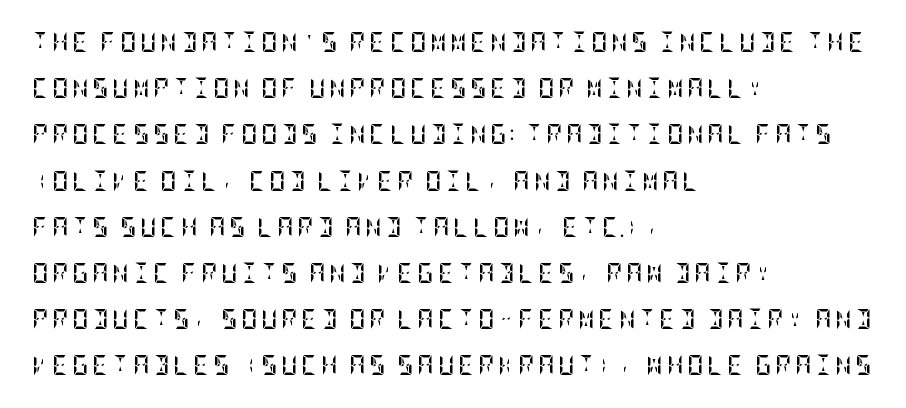
The image shows 20 px bold type, upright; set left-aligned, loose line spacing (2.31x), not underlined.
